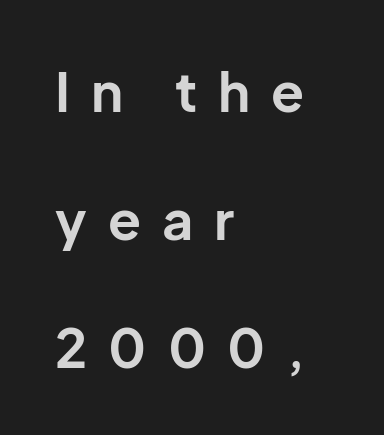
The image shows 54 px bold sans-serif type, upright; set left-aligned, loose line spacing (2.37x), unusually wide letter spacing (+0.39 em), not underlined; low stroke contrast and a medium x-height.
